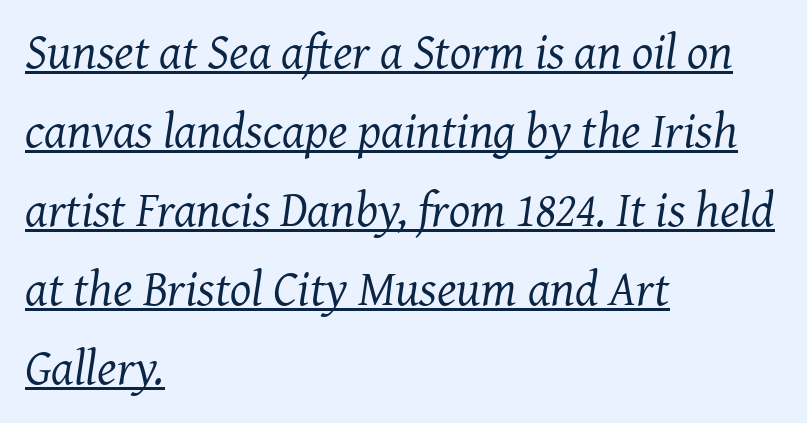
Q: Is the text bold? A: No.
Q: Is the text italic (slanted)? A: Yes, it leans right by about 7 degrees.
Q: Is the typeface a serif or a sans-serif typeface? A: Serif.
Q: Is the text underlined? A: Yes.
Q: How is the paragraph aligned? A: Left-aligned.
Q: Is the spacing between letters normal or unusually wide? A: Normal.
Q: Is the spacing between lines tight, normal or loose? A: Normal.
Q: Width (condensed, normal, or wide)? A: Normal.
Q: Stroke contrast? A: Medium.
Q: x-height? A: Medium.
Q: Monospaced? A: No.
